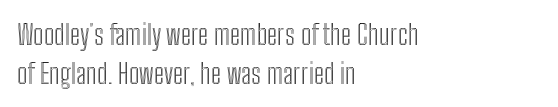
The image shows 28 px condensed type, upright; set left-aligned, normal line spacing (1.39x), normal letter spacing, not underlined; a medium x-height.
